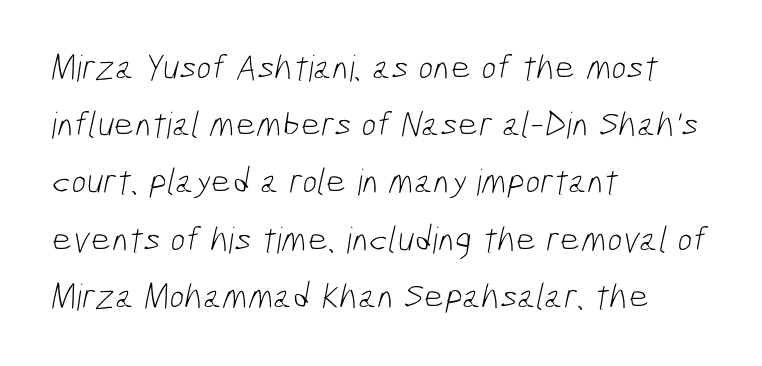
Q: Is the text bold? A: No.
Q: Is the typeface a serif or a sans-serif typeface? A: Sans-serif.
Q: Is the text underlined? A: No.
Q: How is the paragraph aligned? A: Left-aligned.
Q: Is the spacing between letters normal or unusually wide? A: Normal.
Q: Is the spacing between lines tight, normal or loose? A: Normal.
Q: Width (condensed, normal, or wide)? A: Condensed.
Q: Stroke contrast? A: Low.
Q: x-height? A: Medium.
Q: Monospaced? A: No.
